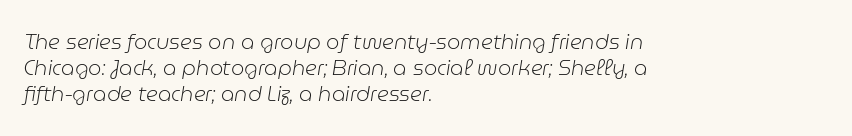
The image shows 21 px text type, italic (leaning right); set left-aligned, normal line spacing (1.25x), normal letter spacing, not underlined.
